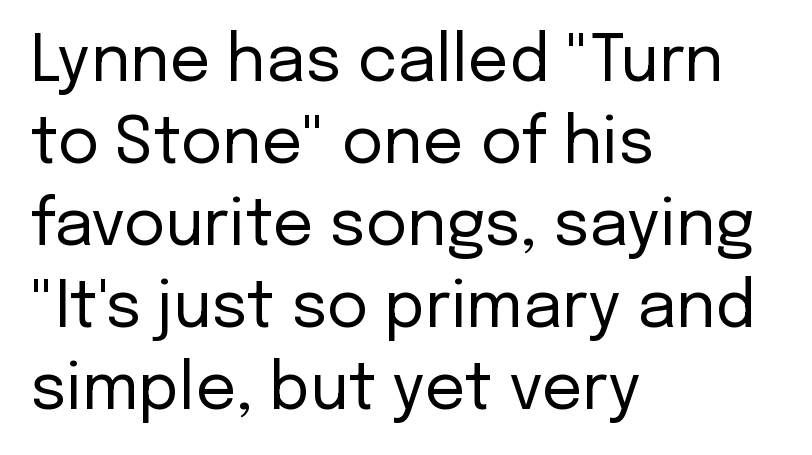
{"serif": "no", "italic": "no", "bold": "no", "weight": "regular", "width": "normal", "stroke_contrast": "low", "x_height": "medium", "monospaced": "no", "underline": "no", "align": "left", "line_spacing": "normal", "line_spacing_ratio": 1.28, "letter_spacing": "normal", "letter_spacing_em": 0.0, "glyph_px": 64}
